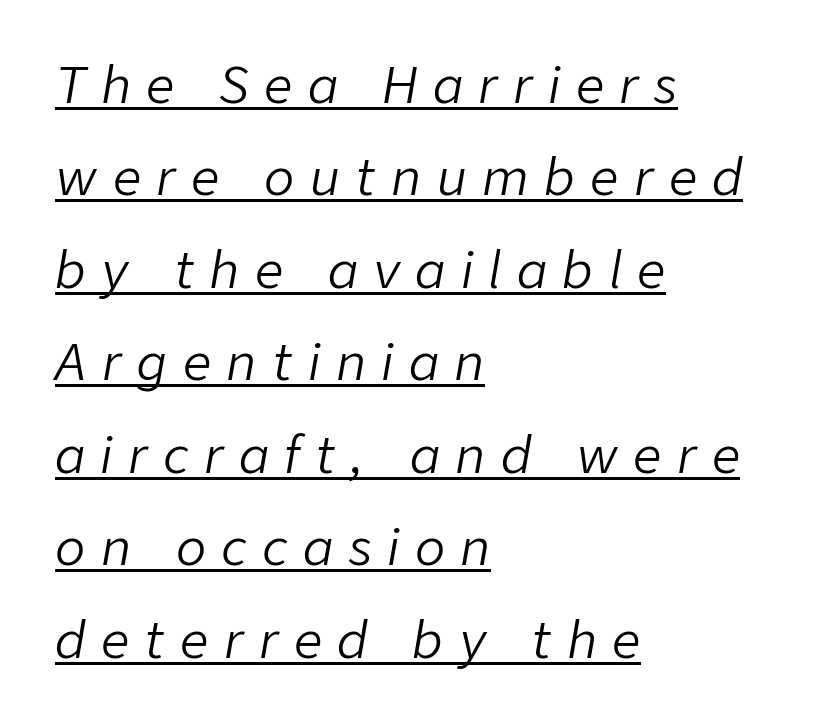
{"italic": "yes", "lean": "right", "slant_degrees": 9, "bold": "no", "weight": "light", "width": "normal", "stroke_contrast": "low", "x_height": "medium", "monospaced": "no", "underline": "yes", "align": "left", "line_spacing_ratio": 1.85, "letter_spacing": "wide", "letter_spacing_em": 0.31, "glyph_px": 50}
